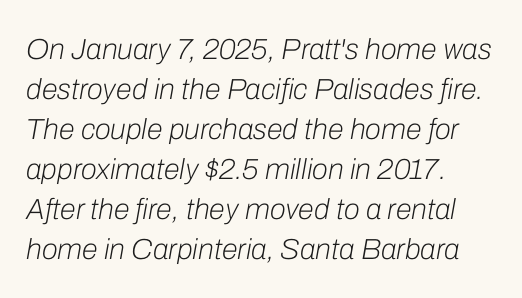
The font sits on the lighter half of the weight spectrum, regular included. Between one letter and the next there's only the usual sliver of space. The rendering uses natural spacing where letterforms have individual widths. A typesetter would call this leading conventional body-copy spacing. Glance below the letters and you will spot only blank space. Teacher's note: observe the even left margin — that is flush-left alignment.
